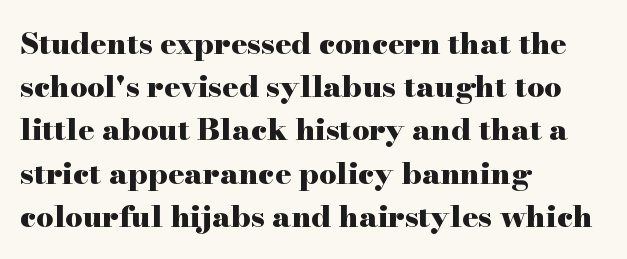
{"serif": "yes", "italic": "no", "bold": "yes", "weight": "heavy", "width": "wide", "stroke_contrast": "high", "x_height": "small", "monospaced": "no", "underline": "no", "align": "left", "line_spacing": "normal", "line_spacing_ratio": 1.44, "letter_spacing": "normal", "letter_spacing_em": 0.0, "glyph_px": 30}
